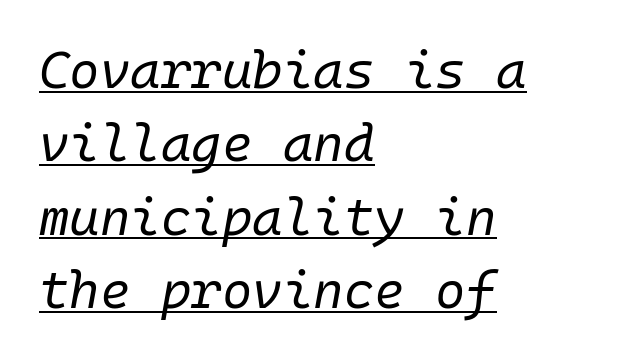
The image shows 52 px regular-weight type, italic (leaning right); set left-aligned, normal line spacing (1.41x), normal letter spacing, underlined; low stroke contrast and a medium x-height.
